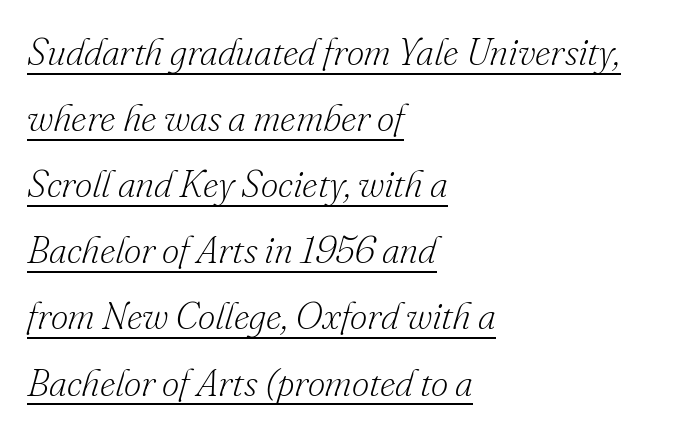
The image shows 38 px light serif type, italic (leaning right); set left-aligned, line spacing 1.74x, normal letter spacing, underlined; low stroke contrast and a small x-height.
